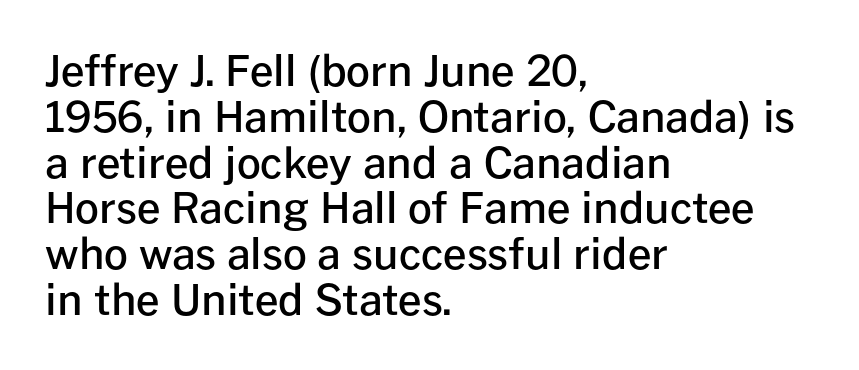
{"serif": "no", "italic": "no", "bold": "semi", "weight": "semibold", "width": "normal", "stroke_contrast": "low", "x_height": "medium", "monospaced": "no", "underline": "no", "align": "left", "line_spacing": "tight", "line_spacing_ratio": 1.09, "letter_spacing": "normal", "letter_spacing_em": 0.0, "glyph_px": 42}
